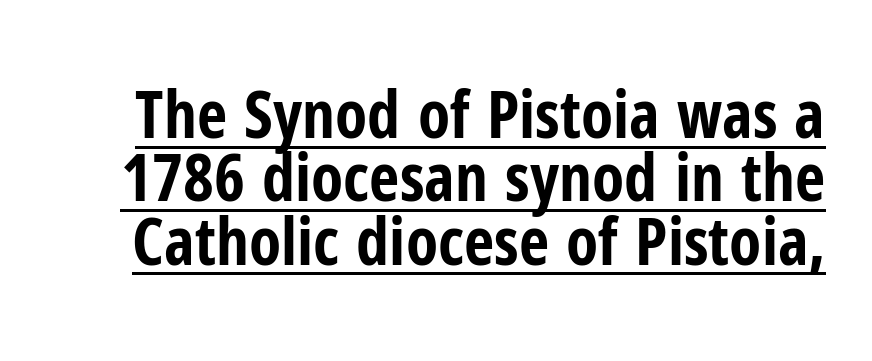
{"serif": "no", "italic": "no", "bold": "yes", "weight": "bold", "width": "condensed", "stroke_contrast": "low", "x_height": "medium", "monospaced": "no", "underline": "yes", "line_spacing": "tight", "line_spacing_ratio": 0.96, "letter_spacing": "normal", "letter_spacing_em": 0.0, "glyph_px": 66}
